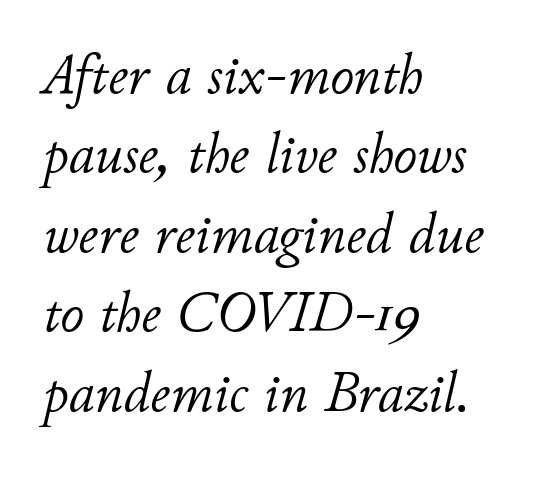
Proportional: the letters do not fall into vertical columns. Heaviness? Minimal to ordinary, like unemphasized prose. A typesetter would mark this as italic. Underline: absent. Typeset ragged right — the left edge is the straight one.
